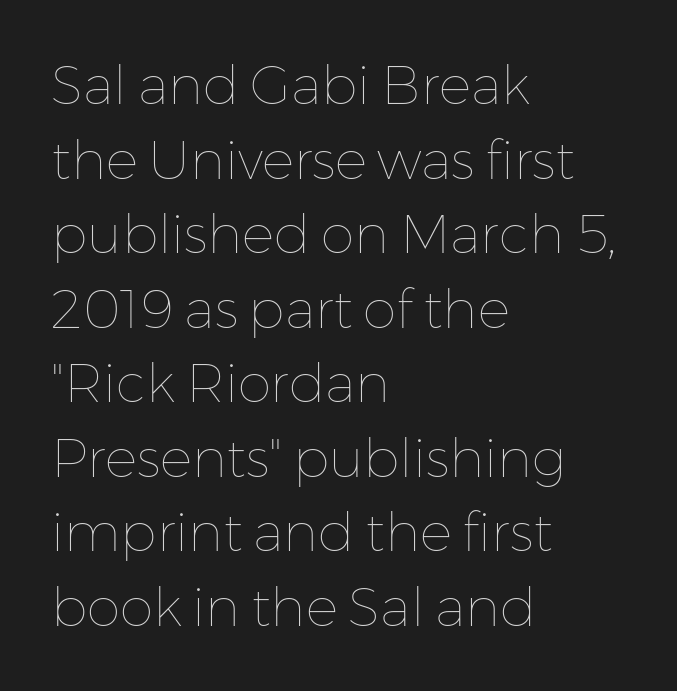
{"italic": "no", "bold": "no", "weight": "thin", "width": "normal", "stroke_contrast": "low", "x_height": "medium", "monospaced": "no", "underline": "no", "align": "left", "line_spacing": "normal", "line_spacing_ratio": 1.38, "letter_spacing": "normal", "letter_spacing_em": 0.0, "glyph_px": 54}
